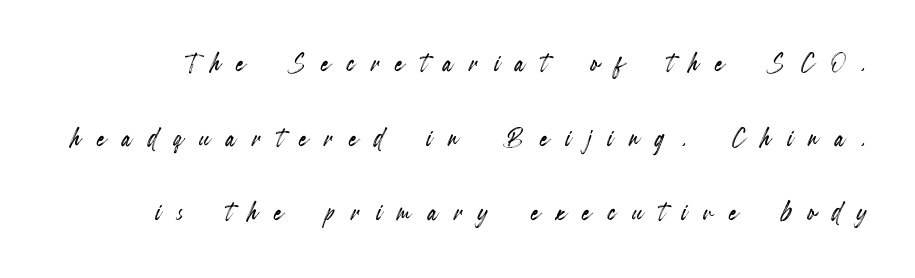
The image shows 33 px condensed type; set loose line spacing (2.26x), unusually wide letter spacing (+0.5 em), not underlined; a small x-height.
